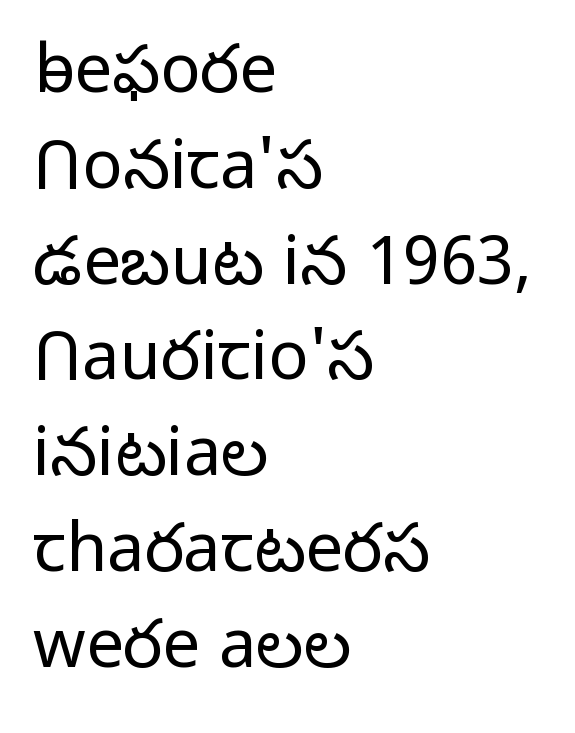
The image shows 67 px light sans-serif type, upright; set left-aligned, normal line spacing (1.43x), normal letter spacing, not underlined; low stroke contrast and a medium x-height.
